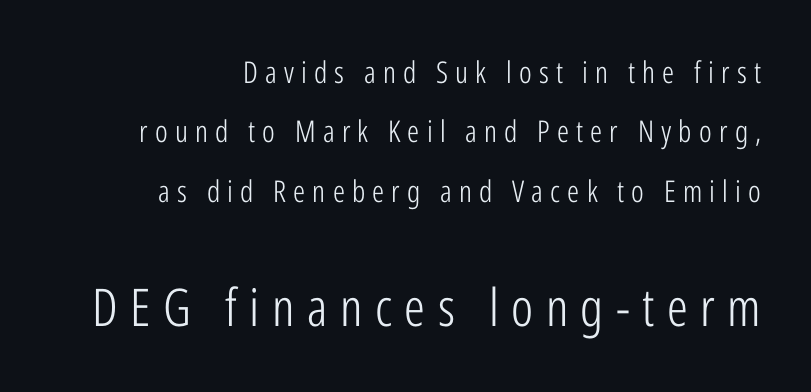
The image shows 52 px light, condensed sans-serif type, upright; set right-aligned, loose line spacing (1.98x), unusually wide letter spacing (+0.24 em), not underlined; the second (bottom) block is 1.73x larger; low stroke contrast and a medium x-height.
